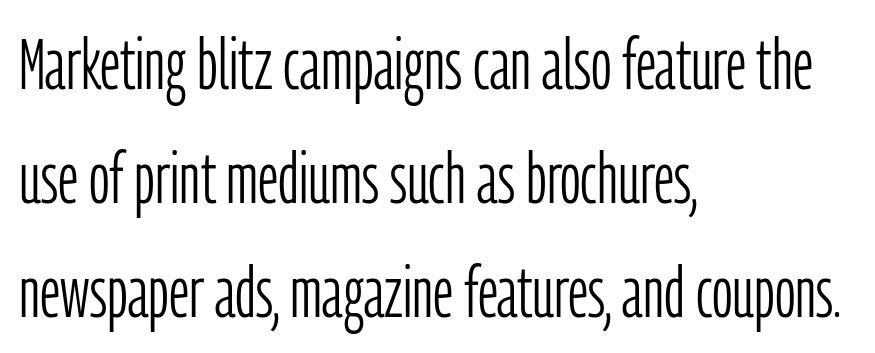
The space between consecutive lines is moderate. Upright lettering throughout. The gaps between neighbouring characters are ordinary and unremarkable. The face used here is proportionally spaced, like ordinary book or web type. Bold? No — there's no thickening of the strokes.
